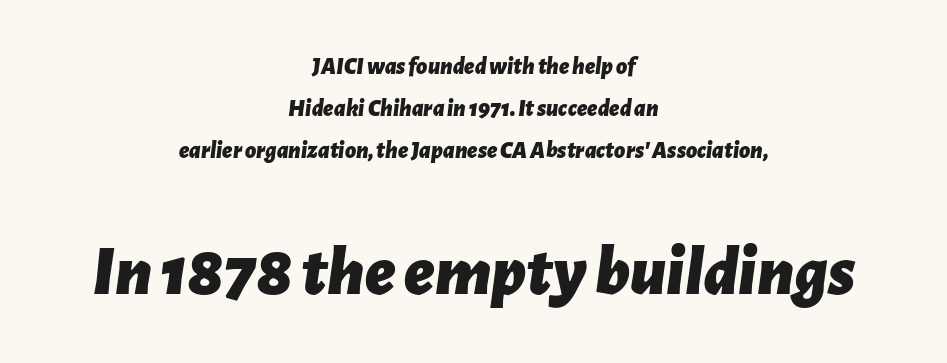
Q: Is the text bold? A: Yes.
Q: Is the text italic (slanted)? A: Yes, it leans right by about 7 degrees.
Q: Is the text underlined? A: No.
Q: How is the paragraph aligned? A: Centered.
Q: Is the spacing between letters normal or unusually wide? A: Normal.
Q: Which block of text is set in a larger size, the first (top) or the second (bottom)? A: The second (bottom) one.
Q: Width (condensed, normal, or wide)? A: Normal.
Q: Stroke contrast? A: Low.
Q: x-height? A: Medium.
Q: Monospaced? A: No.
